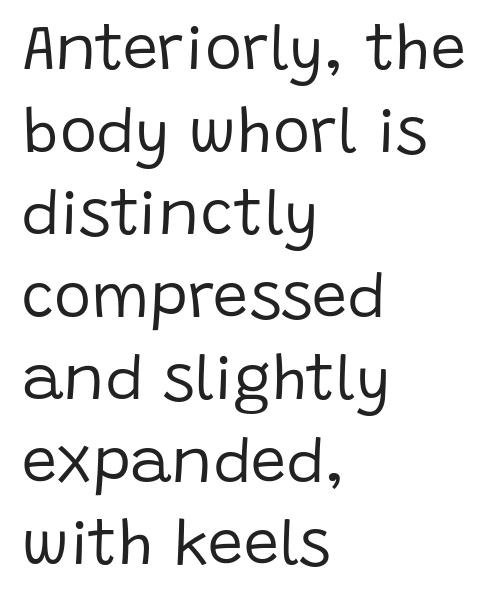
The image shows 63 px regular-weight sans-serif type, upright; set left-aligned, normal line spacing (1.31x), normal letter spacing, not underlined; low stroke contrast and a large x-height.
